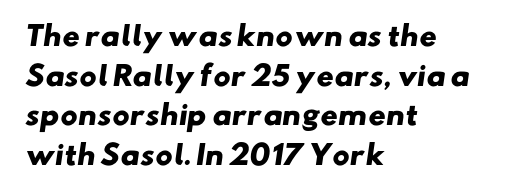
{"bold": "yes", "underline": "no", "align": "left", "line_spacing": "normal", "line_spacing_ratio": 1.47, "letter_spacing": "normal", "letter_spacing_em": 0.0, "glyph_px": 27}
